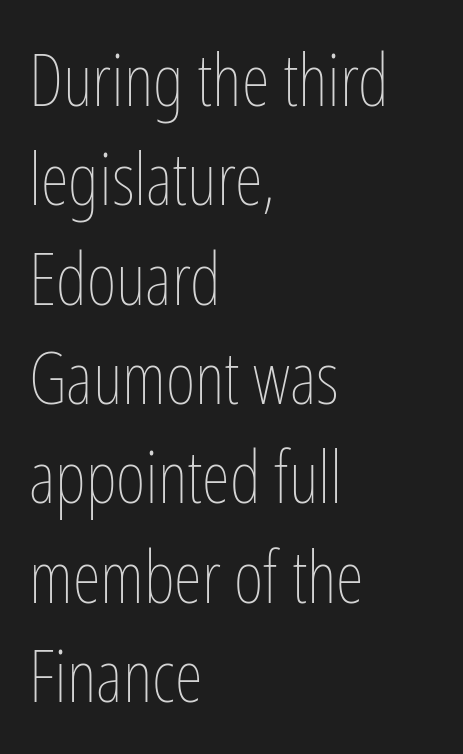
This sample keeps an unexceptional amount of space between lines. Is this a fixed-width face? No — the glyphs have proportional, varying widths. Letter spacing: default. Rule under the text: the space is simply empty.
